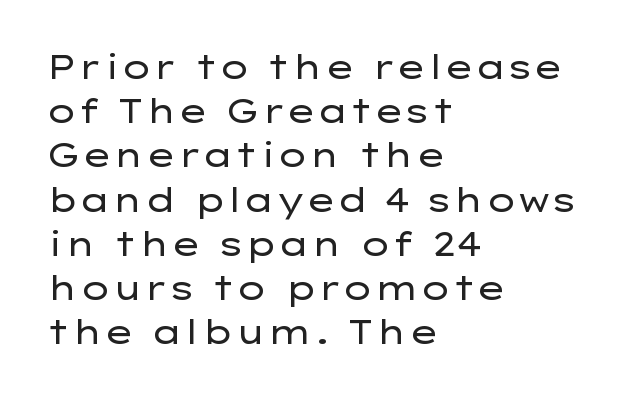
Varying glyph widths throughout — classic text-font behaviour. Typographically, this falls in the sans-serif category. The paragraph shown leans on its left margin. Default kerning and tracking; the words read as compact shapes. The face looks like a standard text weight, possibly lighter. Plain, unruled lines of type.
